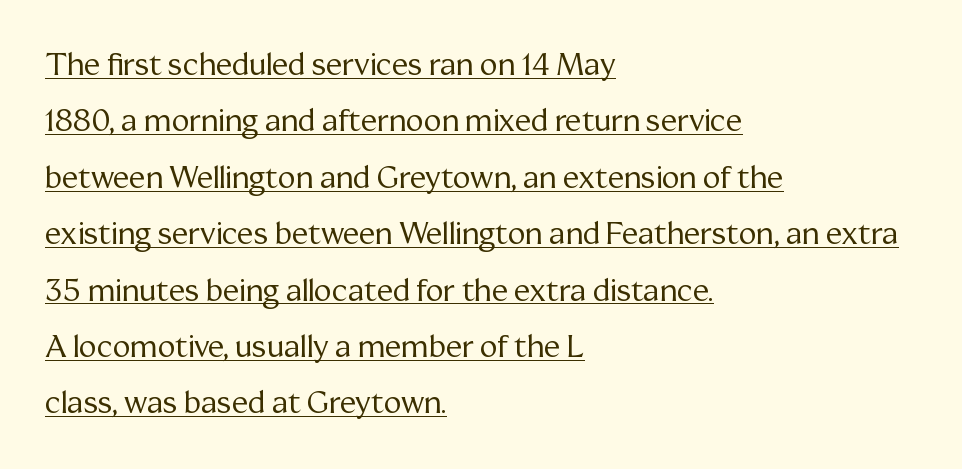
The image shows 30 px regular-weight serif type, upright; set left-aligned, line spacing 1.88x, normal letter spacing, underlined; medium stroke contrast and a medium x-height.
